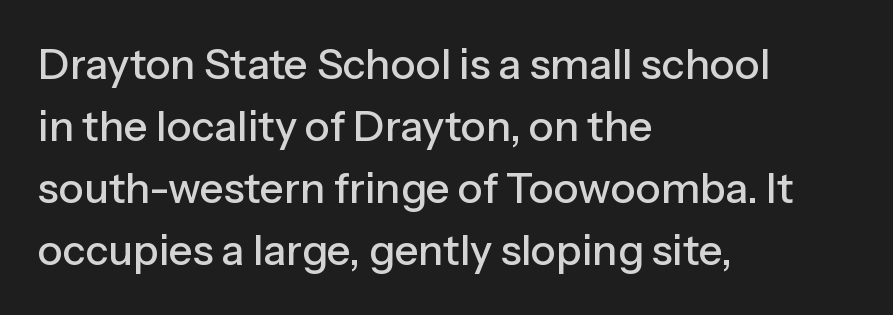
This rendering uses left alignment, leaving the right contour irregular. Does the lettering tilt? It doesn't — this is upright. The passage shown has conventional tracking throughout. Proportional: the letters do not fall into vertical columns.
